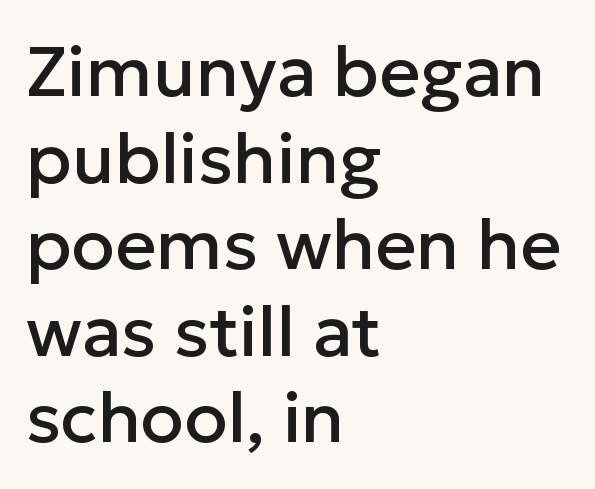
Casual observation: everything's shoved over to the left. Underline: absent. Note the varied advance widths — an 'i' is clearly narrower than an 'm'. Ascenders rise straight up at ninety degrees. Inter-character spacing is left at the font's built-in metrics.
